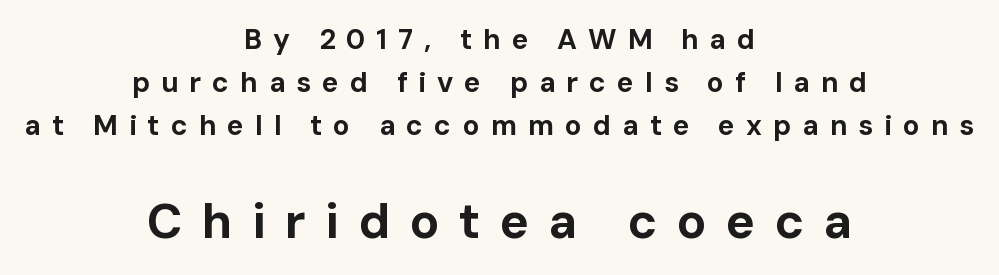
The image shows 49 px bold sans-serif type, upright; set centered, normal line spacing (1.53x), unusually wide letter spacing (+0.39 em), not underlined; the second (bottom) block is 1.75x larger; low stroke contrast and a medium x-height.
